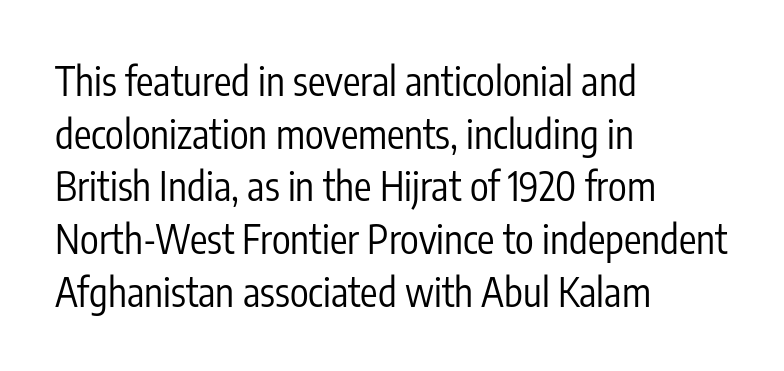
The designer left line spacing at the default. The passage shown has conventional tracking throughout. Every character sits straight up, as roman type does. On a weight scale, this lands at 450 or below.
